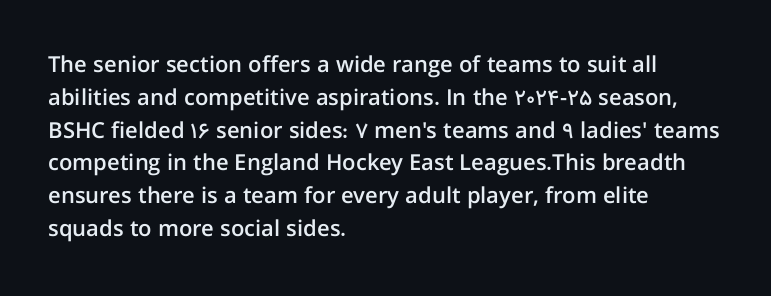
Q: Is the text bold? A: Semi-bold.
Q: Is the text italic (slanted)? A: No, it is upright.
Q: Is the text underlined? A: No.
Q: How is the paragraph aligned? A: Left-aligned.
Q: Is the spacing between letters normal or unusually wide? A: Normal.
Q: Is the spacing between lines tight, normal or loose? A: Normal.
